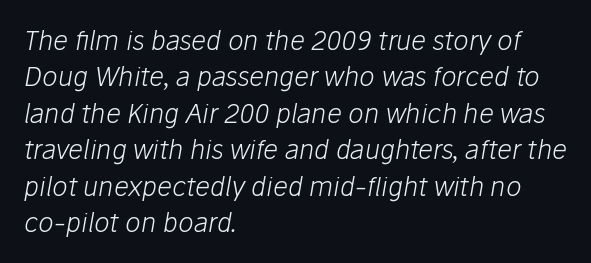
Q: Is the text bold? A: No.
Q: Is the text italic (slanted)? A: Yes, it leans right by about 10 degrees.
Q: Is the text underlined? A: No.
Q: How is the paragraph aligned? A: Left-aligned.
Q: Is the spacing between letters normal or unusually wide? A: Normal.
Q: Is the spacing between lines tight, normal or loose? A: Normal.
